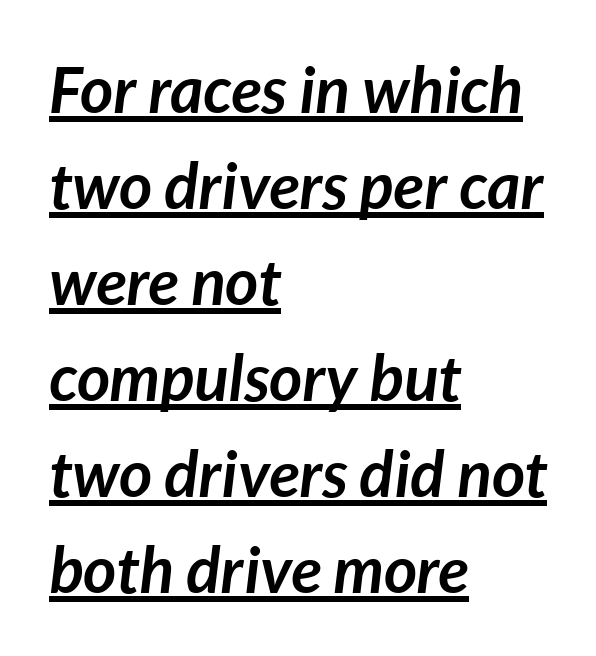
Inter-character spacing is left at the font's built-in metrics. Does a line run under the words? Yes, clearly. Designer's note — italics engaged. The leading is moderate, giving the passage an even texture. These lines are rendered in a variable-pitch font. The paragraph has a hard left edge and a soft right edge.
